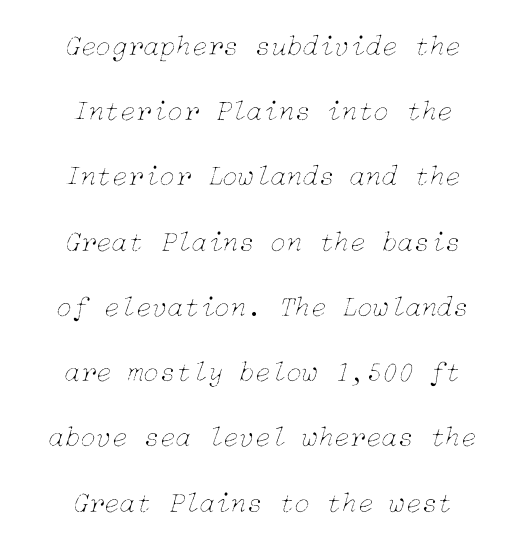
The image shows 29 px thin type, italic (leaning right); set centered, loose line spacing (2.25x), normal letter spacing, not underlined; low stroke contrast and a medium x-height.
